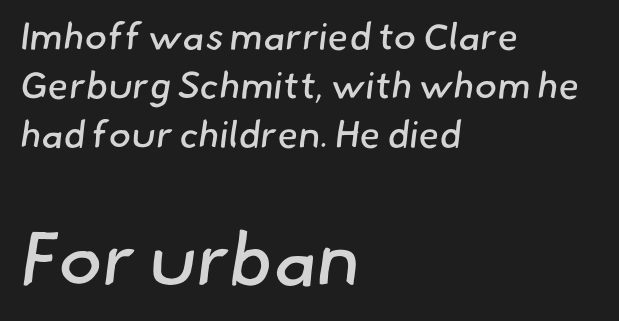
Q: Is the text bold? A: No.
Q: Is the typeface a serif or a sans-serif typeface? A: Sans-serif.
Q: Is the text underlined? A: No.
Q: How is the paragraph aligned? A: Left-aligned.
Q: Is the spacing between letters normal or unusually wide? A: Normal.
Q: Is the spacing between lines tight, normal or loose? A: Normal.
Q: Which block of text is set in a larger size, the first (top) or the second (bottom)? A: The second (bottom) one.
Q: Width (condensed, normal, or wide)? A: Normal.
Q: Stroke contrast? A: Low.
Q: x-height? A: Small.
Q: Monospaced? A: No.
